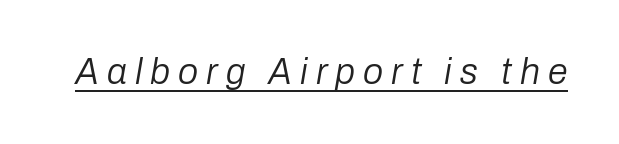
Compared with a typical body face, this is equally light or lighter still. The tracking reads as deliberately expanded to a designer's eye. Caption: lettering with a line underneath. You could not count columns in this text — the font is proportionally spaced. Would a proofreader flag this as italicized? Yes.
